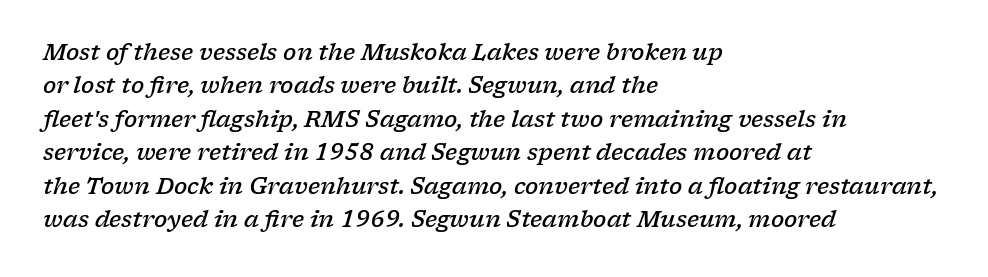
{"italic": "yes", "lean": "right", "slant_degrees": 17, "bold": "semi", "underline": "no", "align": "left", "line_spacing": "normal", "line_spacing_ratio": 1.52, "letter_spacing": "normal", "letter_spacing_em": 0.0, "glyph_px": 22}
